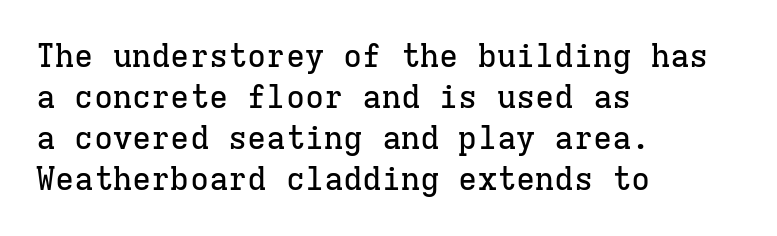
The image shows 32 px serif type, upright, monospaced; set left-aligned, normal line spacing (1.28x), normal letter spacing, not underlined; low stroke contrast and a medium x-height.
